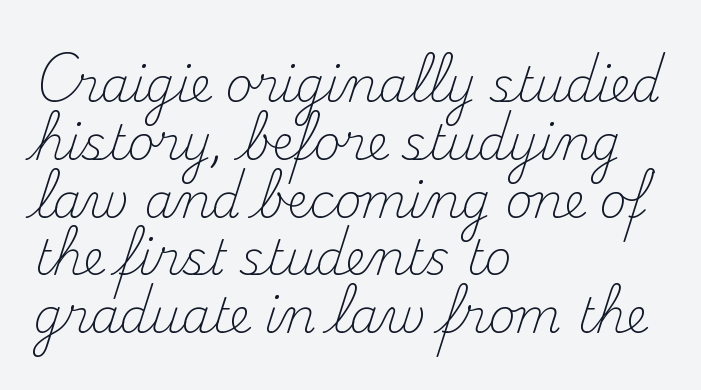
{"serif": "yes", "bold": "no", "weight": "light", "width": "normal", "stroke_contrast": "medium", "x_height": "small", "monospaced": "no", "underline": "no", "align": "left", "line_spacing_ratio": 1.23, "letter_spacing": "normal", "letter_spacing_em": 0.0, "glyph_px": 47}
